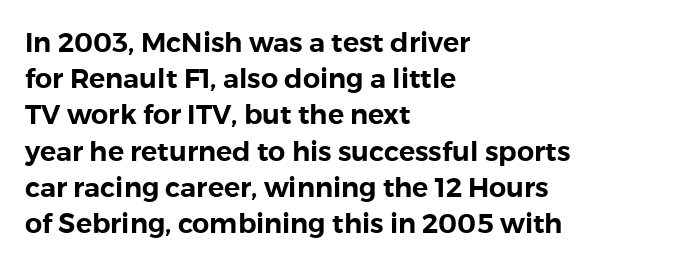
{"italic": "no", "underline": "no", "align": "left", "line_spacing": "normal", "line_spacing_ratio": 1.34, "letter_spacing": "normal", "letter_spacing_em": 0.0, "glyph_px": 27}
